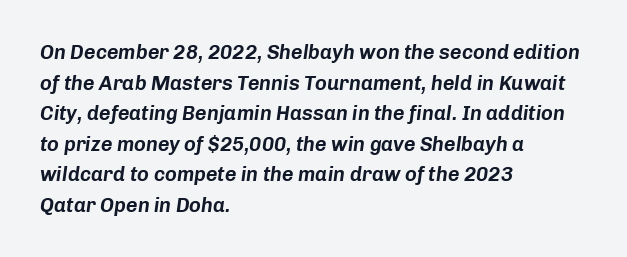
The image shows 20 px text type, italic (leaning right); set left-aligned, normal line spacing (1.53x), normal letter spacing, not underlined.
